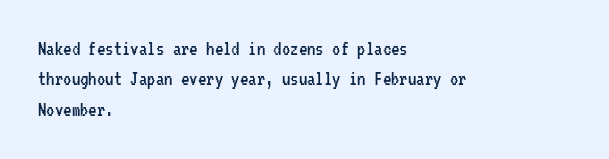
Q: Is the text bold? A: No.
Q: Is the text italic (slanted)? A: No, it is upright.
Q: Is the text underlined? A: No.
Q: How is the paragraph aligned? A: Left-aligned.
Q: Is the spacing between letters normal or unusually wide? A: Normal.
Q: Is the spacing between lines tight, normal or loose? A: Normal.
